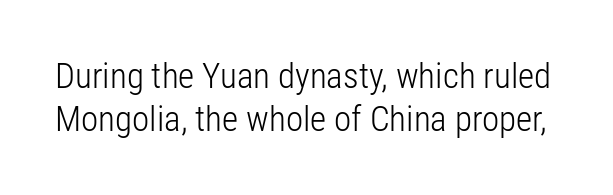
Quick note: not italic, upright. There is no visible air inserted between adjacent glyphs. Beneath every word, the page is bare. This sample has the flowing, uneven cadence of proportional lettering. Each stroke keeps to a modest, everyday thickness or less. To sum up the face: it is a sans, with no serifs.
